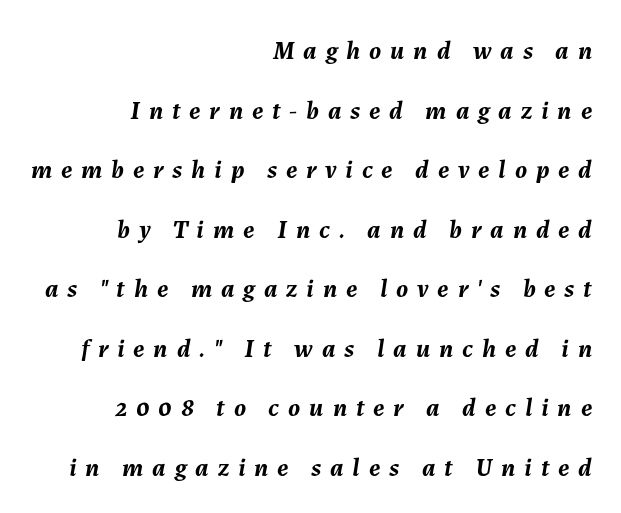
{"italic": "yes", "lean": "right", "slant_degrees": 7, "bold": "yes", "underline": "no", "align": "right", "line_spacing": "loose", "line_spacing_ratio": 2.29, "letter_spacing": "wide", "letter_spacing_em": 0.34, "glyph_px": 26}
